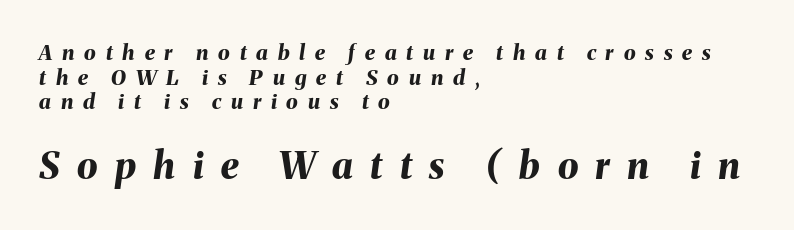
The image shows 37 px bold type, italic (leaning right); set left-aligned, line spacing 1.17x, unusually wide letter spacing (+0.47 em), not underlined; the second (bottom) block is 1.76x larger; medium stroke contrast and a medium x-height.
